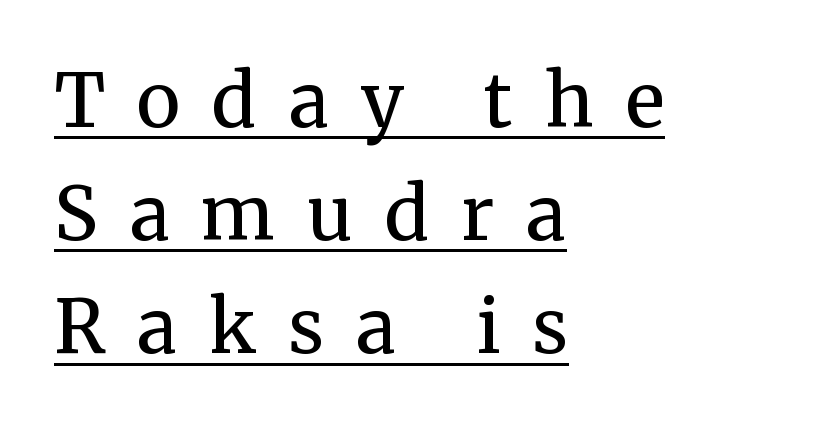
Q: Is the text bold? A: No.
Q: Is the text italic (slanted)? A: No, it is upright.
Q: Is the typeface a serif or a sans-serif typeface? A: Serif.
Q: Is the text underlined? A: Yes.
Q: How is the paragraph aligned? A: Left-aligned.
Q: Is the spacing between letters normal or unusually wide? A: Unusually wide.
Q: Is the spacing between lines tight, normal or loose? A: Normal.
Q: Width (condensed, normal, or wide)? A: Normal.
Q: Stroke contrast? A: Medium.
Q: x-height? A: Medium.
Q: Monospaced? A: No.
